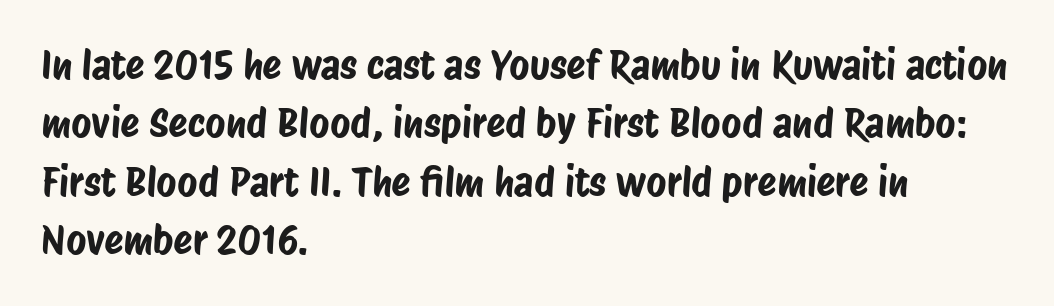
The image shows 39 px condensed sans-serif type; set left-aligned, normal line spacing (1.5x), normal letter spacing, not underlined; low stroke contrast and a large x-height.
